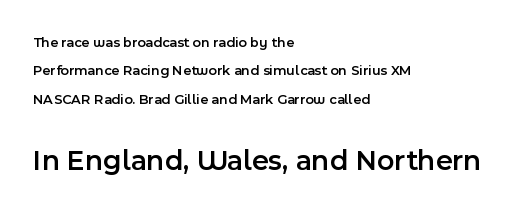
Q: Is the text bold? A: Semi-bold.
Q: Is the text italic (slanted)? A: No, it is upright.
Q: Is the typeface a serif or a sans-serif typeface? A: Sans-serif.
Q: Is the text underlined? A: No.
Q: How is the paragraph aligned? A: Left-aligned.
Q: Is the spacing between letters normal or unusually wide? A: Normal.
Q: Is the spacing between lines tight, normal or loose? A: Loose.
Q: Which block of text is set in a larger size, the first (top) or the second (bottom)? A: The second (bottom) one.
Q: Width (condensed, normal, or wide)? A: Normal.
Q: x-height? A: Medium.
Q: Monospaced? A: No.
